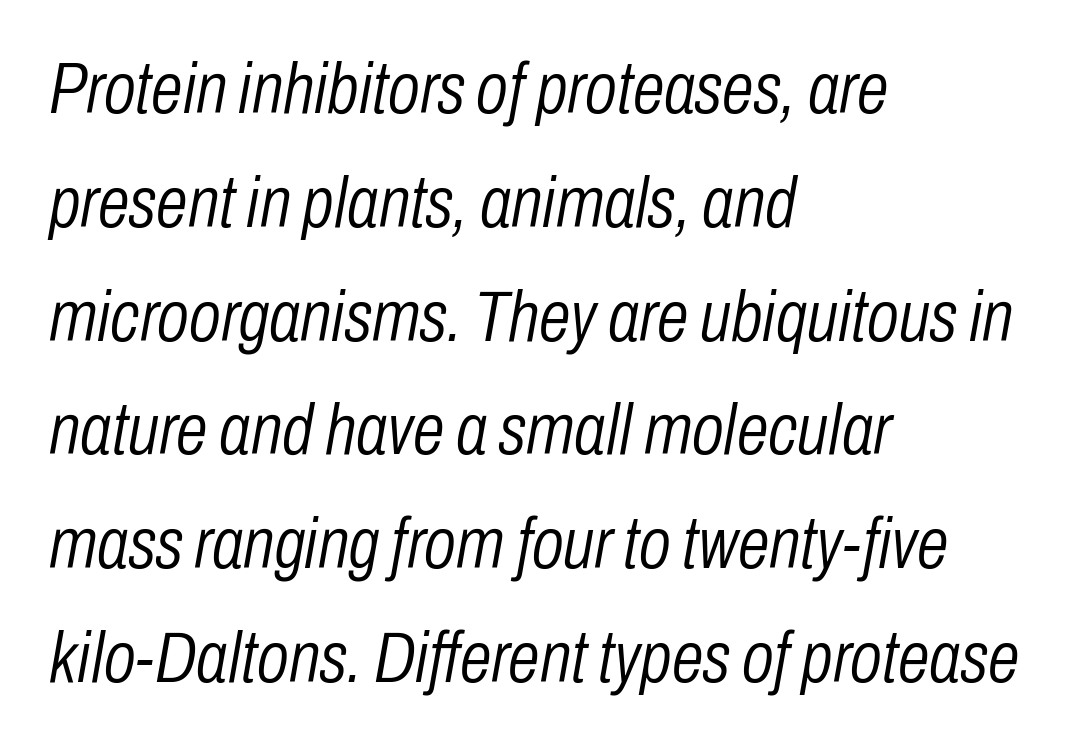
Q: Is the text bold? A: No.
Q: Is the text italic (slanted)? A: Yes, it leans right by about 10 degrees.
Q: Is the text underlined? A: No.
Q: How is the paragraph aligned? A: Left-aligned.
Q: Is the spacing between letters normal or unusually wide? A: Normal.
Q: Is the spacing between lines tight, normal or loose? A: Normal.
Q: Width (condensed, normal, or wide)? A: Condensed.
Q: Stroke contrast? A: Low.
Q: x-height? A: Medium.
Q: Monospaced? A: No.
